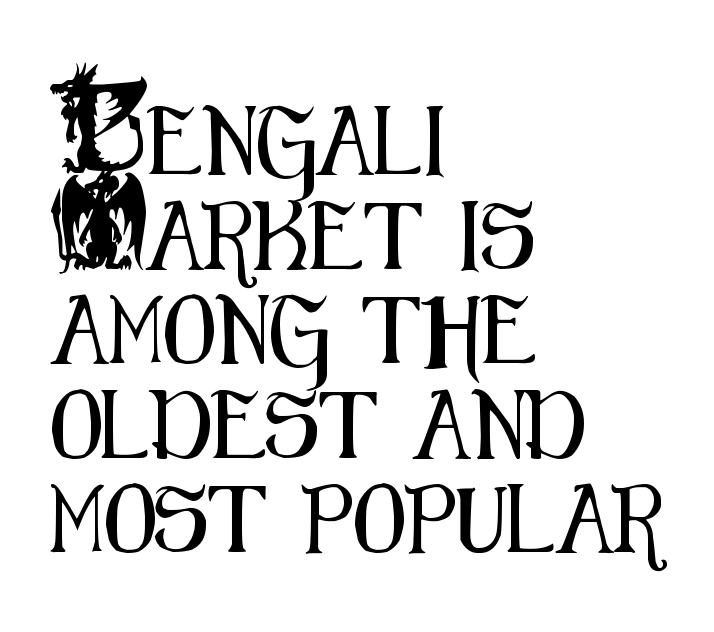
{"serif": "no", "italic": "no", "width": "condensed", "stroke_contrast": "medium", "x_height": "small", "monospaced": "no", "underline": "no", "align": "left", "line_spacing": "normal", "line_spacing_ratio": 1.39, "letter_spacing": "normal", "letter_spacing_em": 0.0, "glyph_px": 68}
